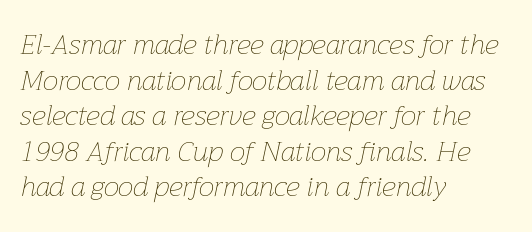
Notice how the passage keeps a crisp vertical edge on the left only. This sample has the flowing, uneven cadence of proportional lettering. The letters are slanted; this is an italic face. Glyph-to-glyph distance matches everyday printed text. The strip under each line holds only bare page.
